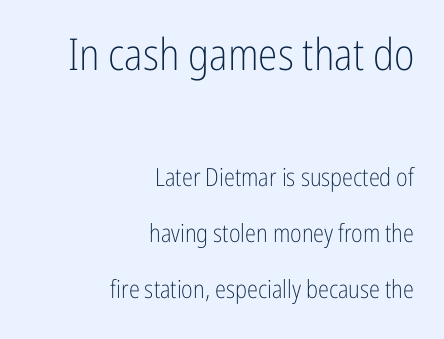
Q: Is the text bold? A: No.
Q: Is the text italic (slanted)? A: No, it is upright.
Q: Is the typeface a serif or a sans-serif typeface? A: Sans-serif.
Q: Is the text underlined? A: No.
Q: How is the paragraph aligned? A: Right-aligned.
Q: Is the spacing between letters normal or unusually wide? A: Normal.
Q: Is the spacing between lines tight, normal or loose? A: Loose.
Q: Which block of text is set in a larger size, the first (top) or the second (bottom)? A: The first (top) one.
Q: Width (condensed, normal, or wide)? A: Condensed.
Q: Stroke contrast? A: Low.
Q: x-height? A: Medium.
Q: Monospaced? A: No.
